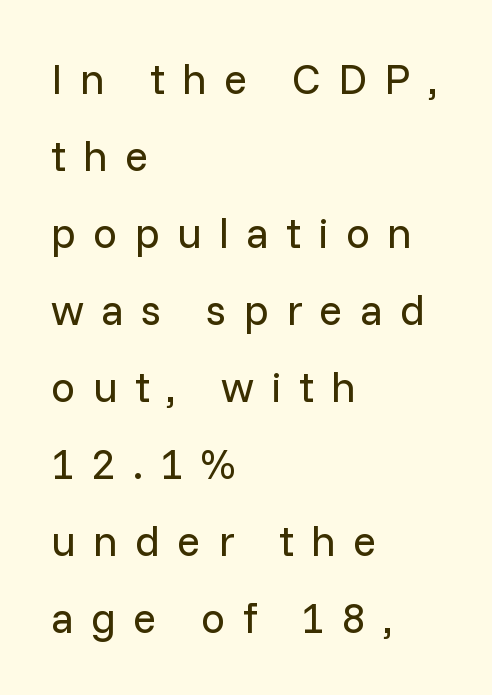
{"serif": "no", "italic": "no", "bold": "no", "weight": "regular", "width": "normal", "stroke_contrast": "low", "x_height": "medium", "monospaced": "no", "underline": "no", "align": "left", "line_spacing_ratio": 1.79, "letter_spacing": "wide", "letter_spacing_em": 0.4, "glyph_px": 43}
